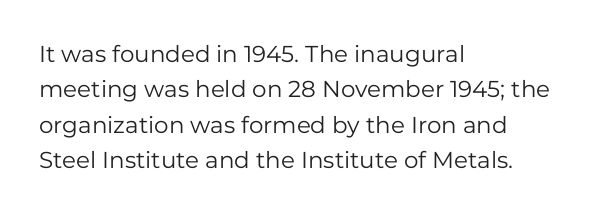
The face looks like a standard text weight, possibly lighter. Vertical strokes here are truly vertical. These lines keep a tight, regular rhythm from letter to letter. Leading matches the norm, producing a regular column. Left-aligned paragraph, ragged on the right. The space directly below the letters is spotless.
